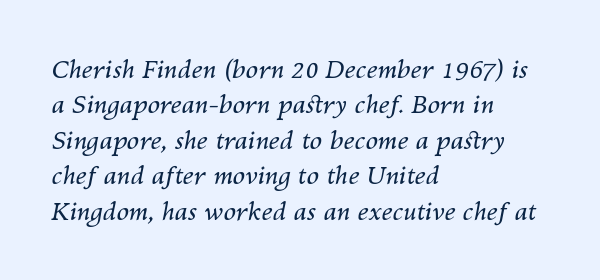
The image shows 25 px text type, italic (leaning right); set left-aligned, normal line spacing (1.42x), normal letter spacing, not underlined.
